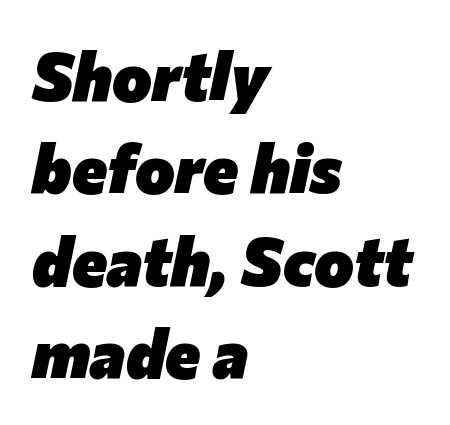
Each line starts at the same left margin while the right side varies. Characters are canted at an angle relative to the baseline's perpendicular. Standard letterfit; no display-style spreading of the glyphs. A typesetter would call this leading conventional body-copy spacing.
